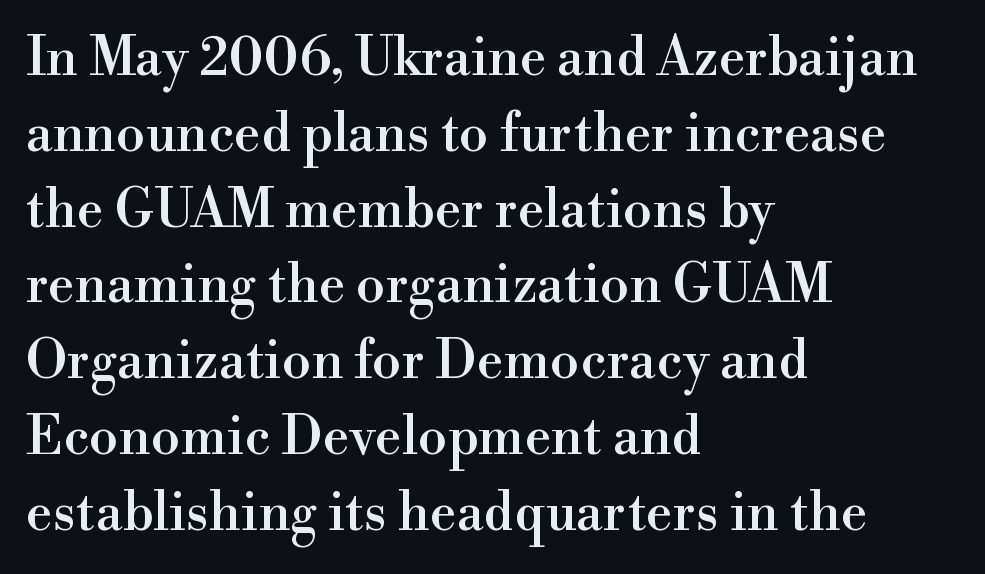
Underline: absent. Between one letter and the next there's only the usual sliver of space. If you measured baseline to baseline, you'd find a middling distance. Proportional: the letters do not fall into vertical columns.
